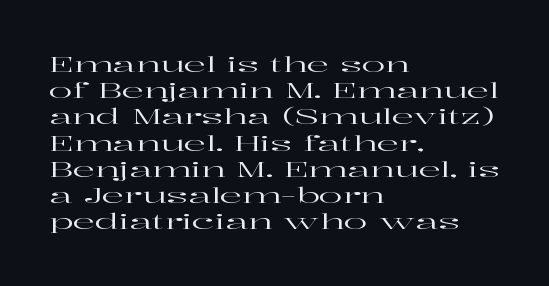
The image shows 22 px text type, upright; set left-aligned, line spacing 1.19x, normal letter spacing, not underlined.
